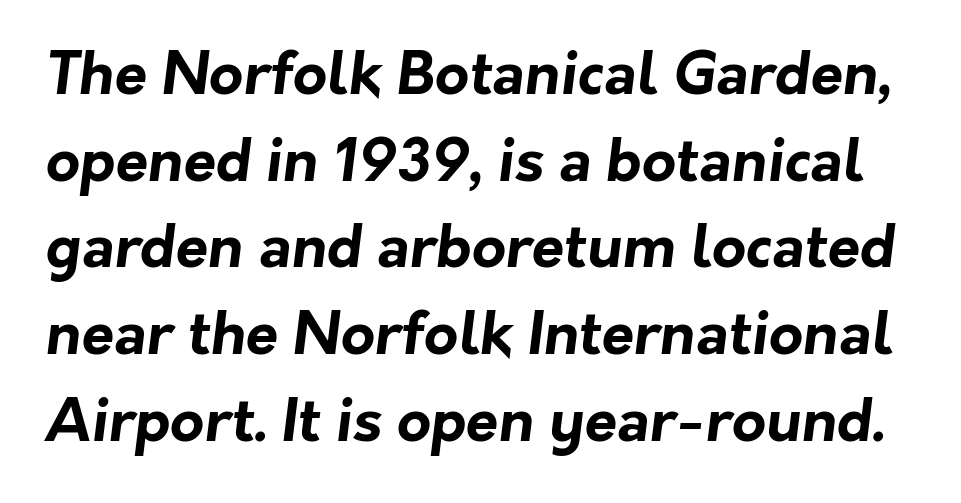
{"serif": "no", "bold": "yes", "weight": "bold", "width": "normal", "stroke_contrast": "low", "x_height": "medium", "monospaced": "no", "underline": "no", "line_spacing": "normal", "line_spacing_ratio": 1.47, "letter_spacing": "normal", "letter_spacing_em": 0.0, "glyph_px": 59}
